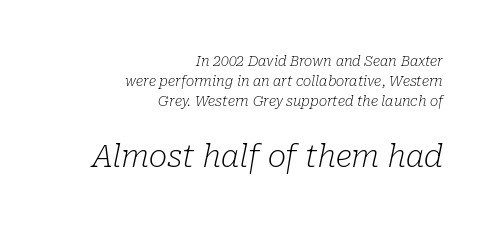
The letters in the lower block stand taller than those in the block above. You could not count columns in this text — the font is proportionally spaced. Weight: not bold — regular or lighter. The horizontal fit of the characters is conventional and even.
